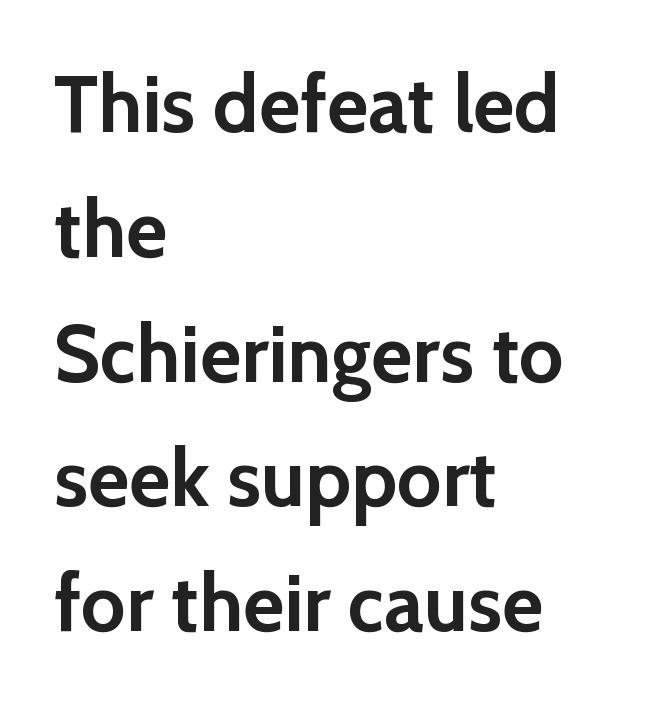
Q: Is the text bold? A: Yes.
Q: Is the text italic (slanted)? A: No, it is upright.
Q: Is the typeface a serif or a sans-serif typeface? A: Sans-serif.
Q: Is the text underlined? A: No.
Q: How is the paragraph aligned? A: Left-aligned.
Q: Is the spacing between letters normal or unusually wide? A: Normal.
Q: Is the spacing between lines tight, normal or loose? A: Normal.
Q: Width (condensed, normal, or wide)? A: Normal.
Q: x-height? A: Medium.
Q: Monospaced? A: No.
